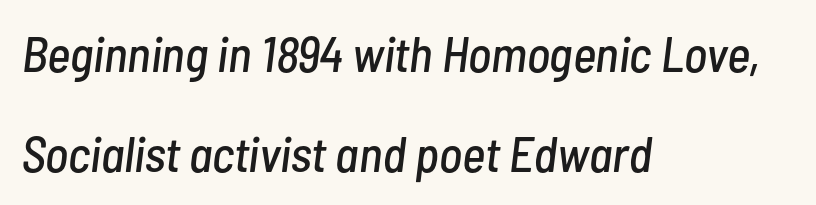
Anything drawn beneath the words? Only blank space. Each line starts at the same left margin while the right side varies. In terms of leading, this rendering errs on the spacious side. Inter-character spacing is left at the font's built-in metrics. Here the designer chose a conventional face with non-uniform glyph widths.
